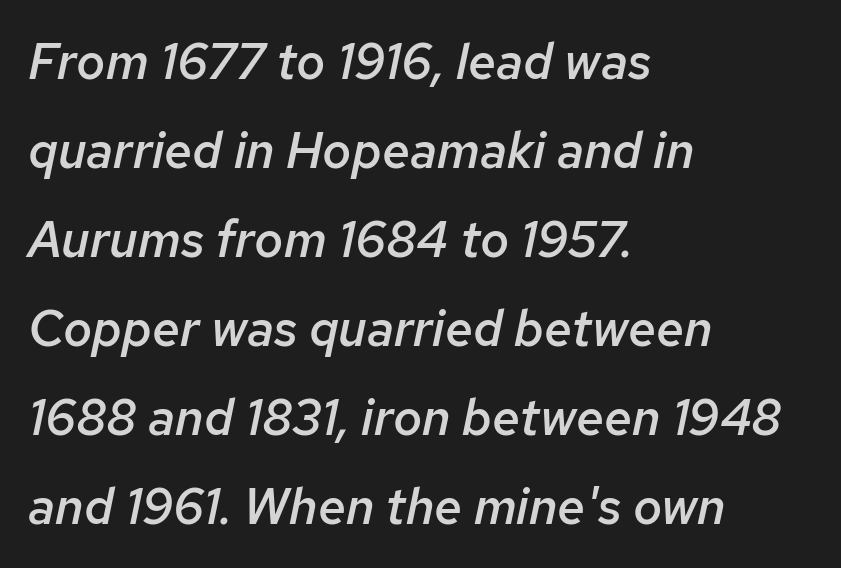
The text carries the slant typical of an italic or oblique font. The rag falls on the right side of this text block. Stems and bowls a touch heavier than normal — semibold. Each letter keeps its own natural width here, so spacing adapts to shape. Characters follow at the spacing the type designer built in.
